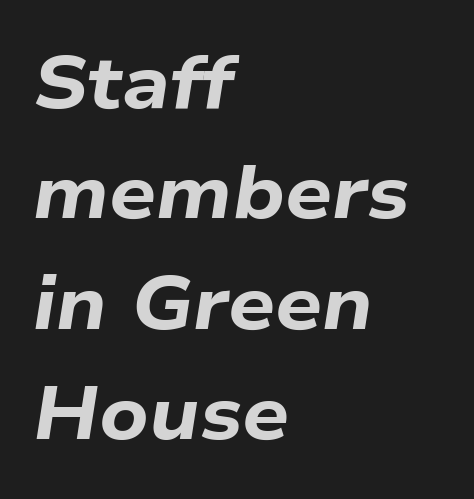
{"italic": "yes", "lean": "right", "slant_degrees": 9, "bold": "yes", "weight": "bold", "width": "wide", "stroke_contrast": "low", "x_height": "medium", "monospaced": "no", "underline": "no", "align": "left", "line_spacing": "normal", "line_spacing_ratio": 1.49, "letter_spacing": "normal", "letter_spacing_em": 0.0, "glyph_px": 74}
